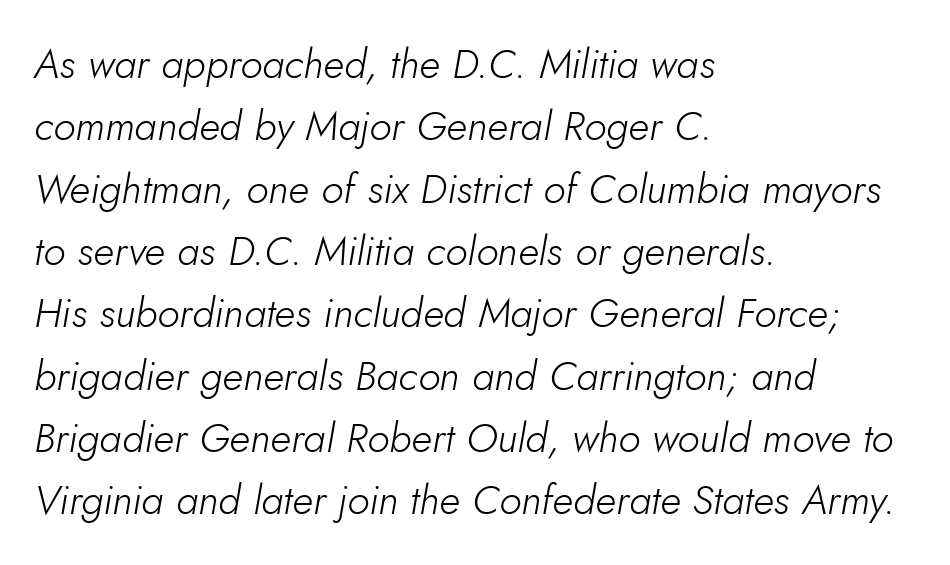
Spacing verdict: proportional, widths tailored to each character. A classic flush-left, rag-right setting is used for this passage. Students, observe: this is what conventionally led text looks like. Characters are canted at an angle relative to the baseline's perpendicular. Nobody touched the tracking dial on this one.
